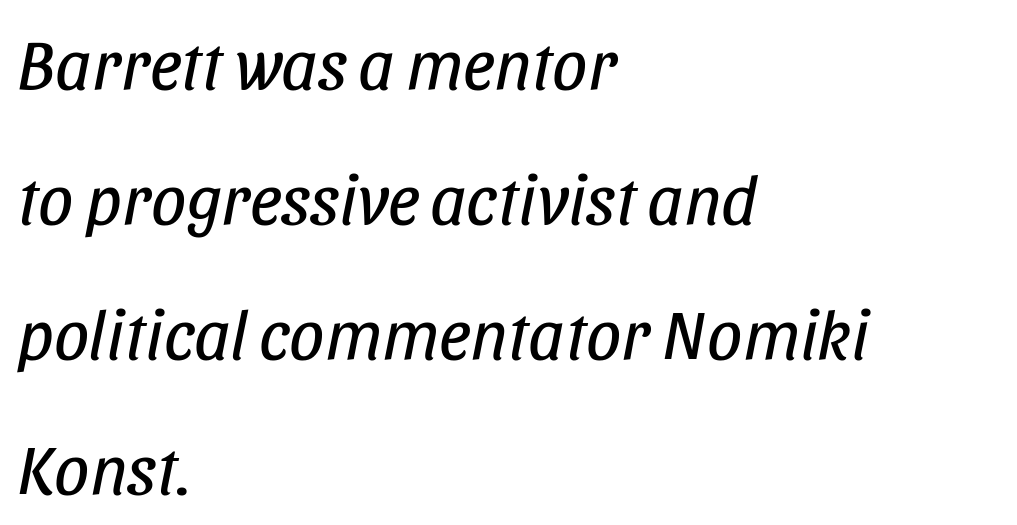
Heaviness? Minimal to ordinary, like unemphasized prose. Is this a fixed-width face? No — the glyphs have proportional, varying widths. Any mark beneath the type? The region is blank. This block would shrink considerably if given ordinary leading; it's expanded now.
